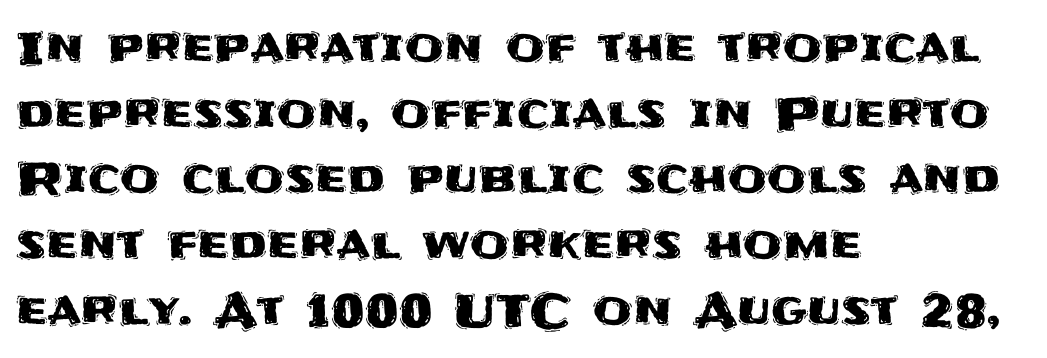
The image shows 45 px sans-serif type, upright; set left-aligned, normal line spacing (1.46x), normal letter spacing, not underlined; medium stroke contrast and a large x-height.
